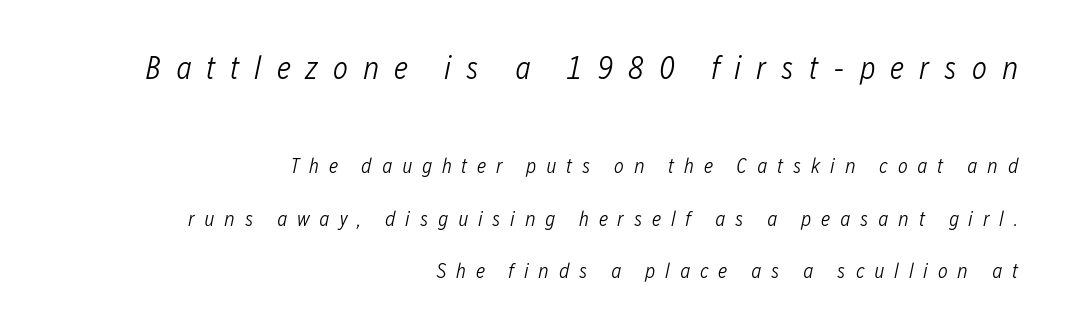
A typesetter would mark this as italic. Tracking value appears strongly positive — letters spread wide. The weight tops out at a normal text grade. The typesetter chose a ragged-left arrangement here. Honestly, there is no underline to notice here at all. The composition opens big and finishes small.
